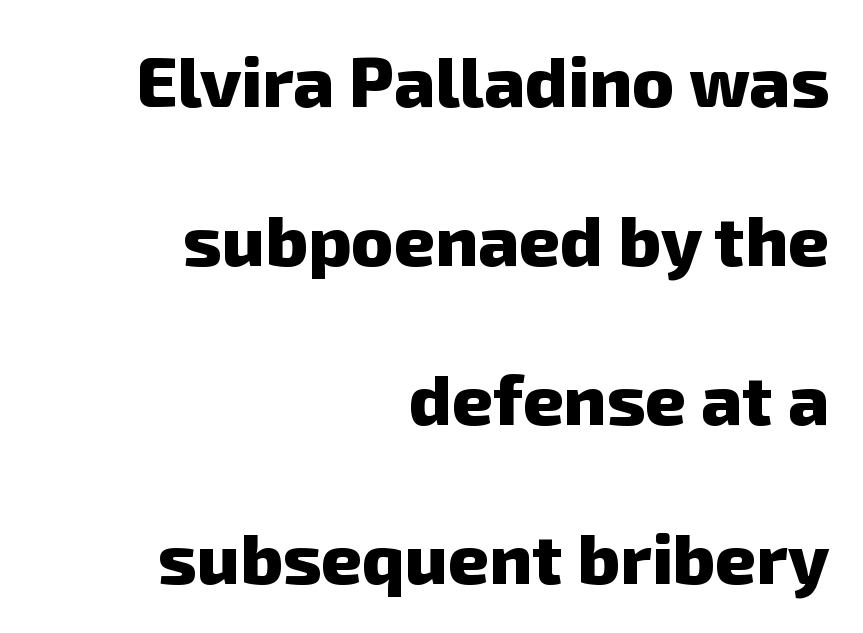
The image shows 71 px heavy sans-serif type; set right-aligned, loose line spacing (2.24x), normal letter spacing, not underlined; low stroke contrast and a medium x-height.
